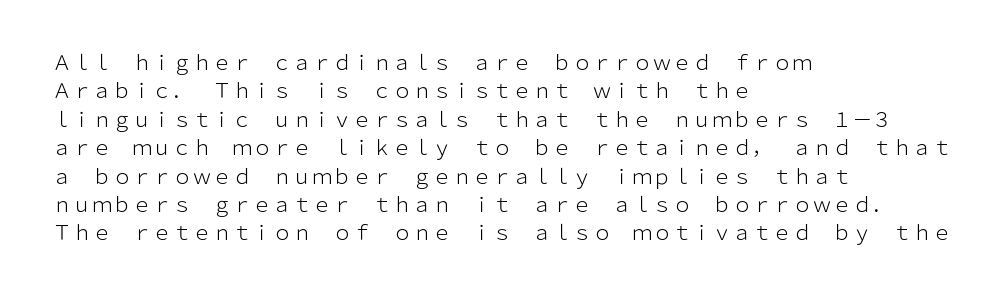
The image shows 20 px text type, upright; set left-aligned, normal line spacing (1.42x), normal letter spacing, not underlined.
